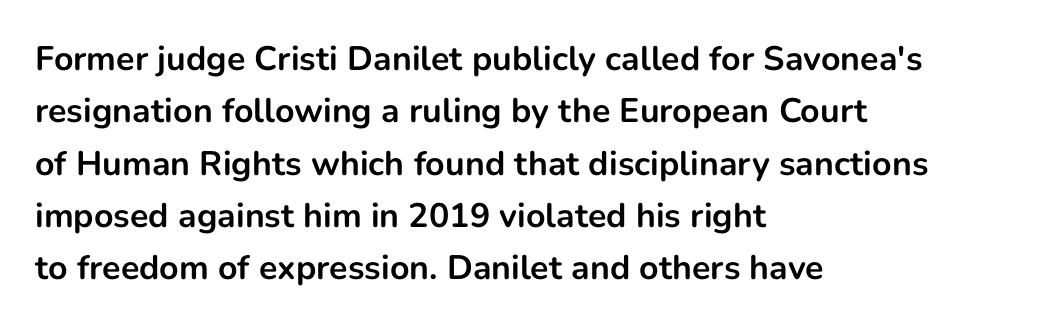
Observe the ordinary spacing: letters are neighbours, not strangers. Here the designer chose a conventional face with non-uniform glyph widths. Honestly, the row spacing looks completely unremarkable. Chunky letters — that's bold for sure. Upright lettering throughout.
